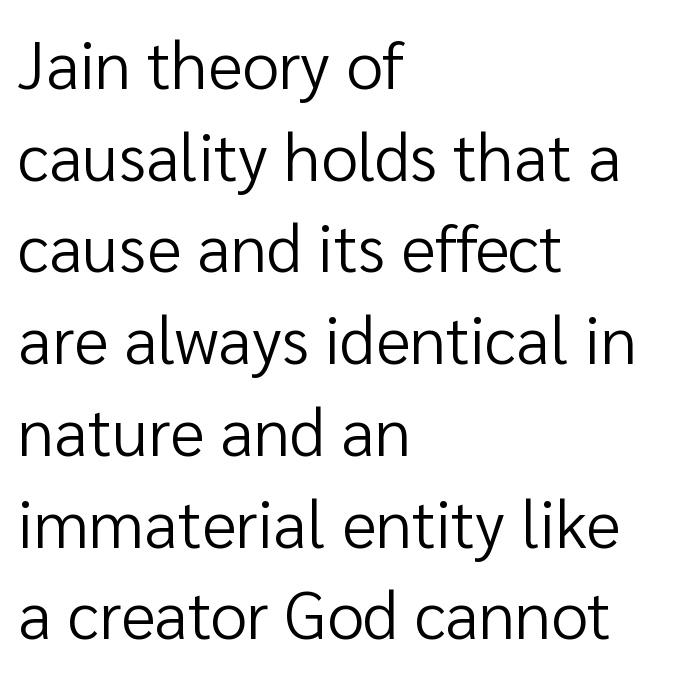
The image shows 66 px regular-weight sans-serif type, upright; set left-aligned, normal line spacing (1.39x), normal letter spacing, not underlined; low stroke contrast and a medium x-height.
